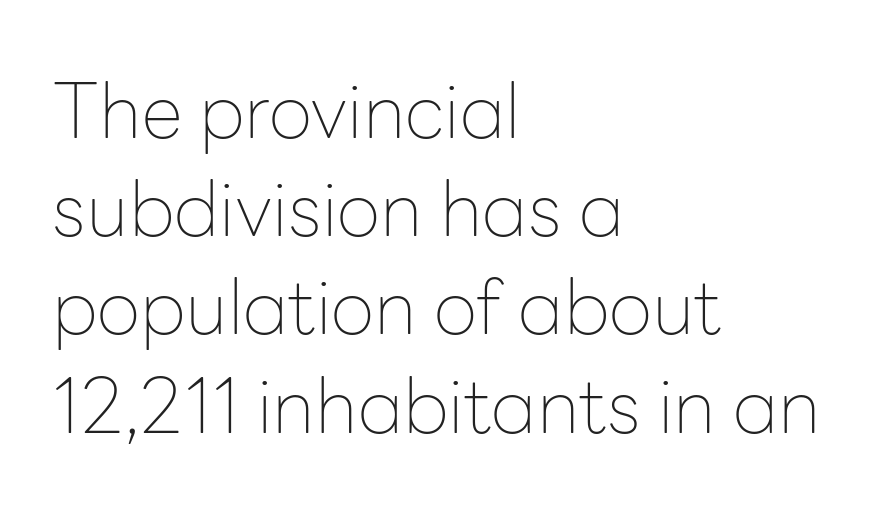
The area under the type is left untouched. A typesetter would call this proportional, since set widths differ per character. Serif or sans? Sans — the stroke terminals are bare. These lines stack with their left ends in a neat column. Stem width sits at or under what a default text font uses.
